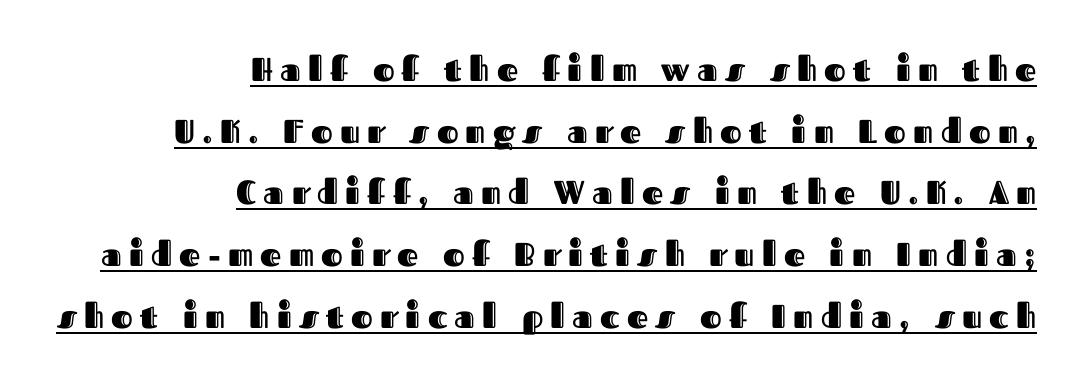
The image shows 33 px text type, upright; set right-aligned, line spacing 1.87x, unusually wide letter spacing (+0.22 em), underlined; a medium x-height.
